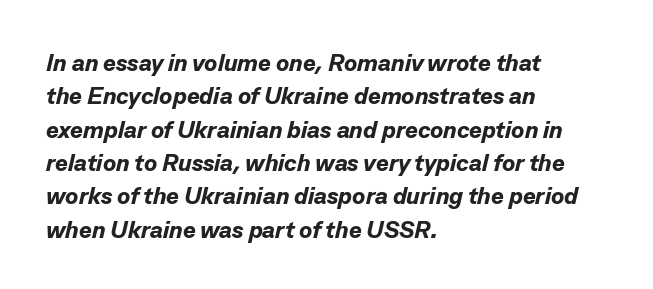
The image shows 24 px bold type, italic (leaning right); set left-aligned, normal line spacing (1.39x), normal letter spacing, not underlined.
